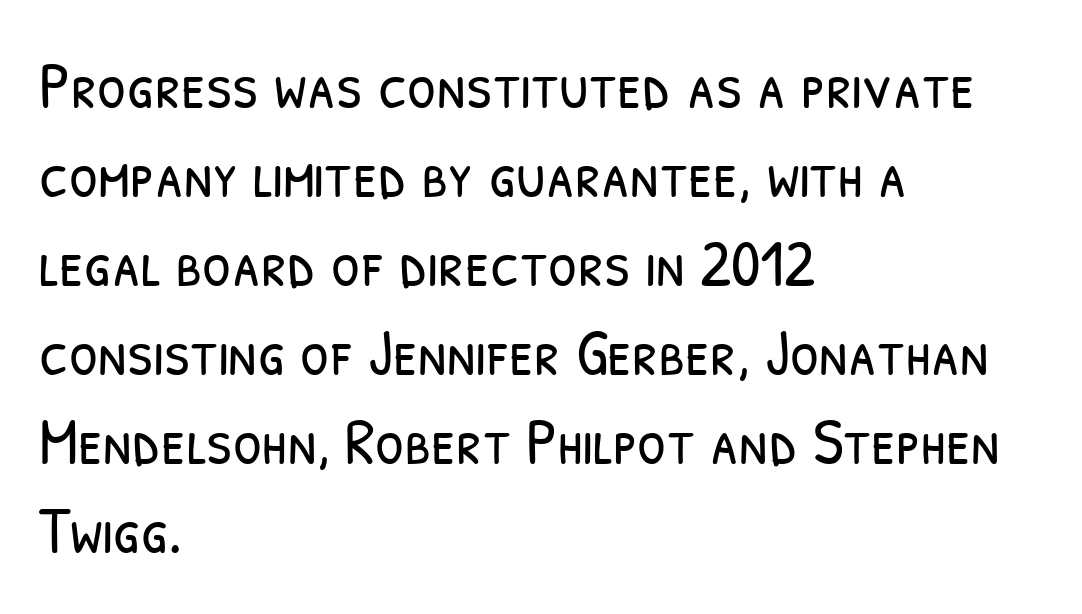
The image shows 66 px light, condensed sans-serif type; set left-aligned, normal line spacing (1.35x), normal letter spacing, not underlined; low stroke contrast and a medium x-height.
